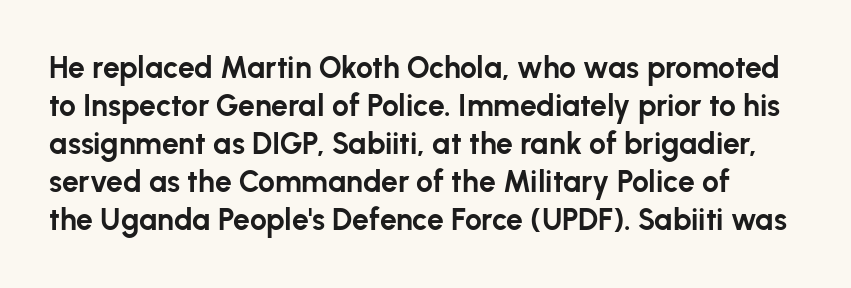
How are the letters spaced? Ordinarily, with no added tracking. Think of a printed novel: that variable character pitch is what you see here. Font category for this specimen: sans-serif. If you drew a line through each stem, it would be perfectly vertical.
